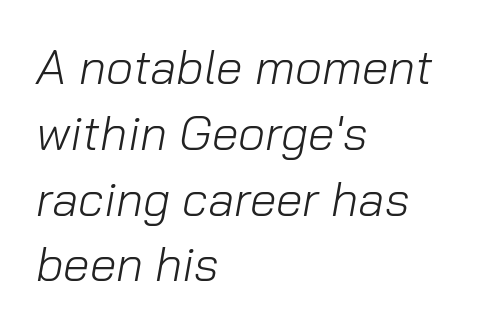
The image shows 48 px light type, italic (leaning right); set left-aligned, normal line spacing (1.37x), normal letter spacing, not underlined; low stroke contrast and a medium x-height.
